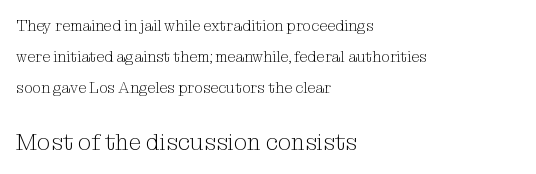
Q: Is the text bold? A: No.
Q: Is the text italic (slanted)? A: No, it is upright.
Q: Is the text underlined? A: No.
Q: How is the paragraph aligned? A: Left-aligned.
Q: Is the spacing between letters normal or unusually wide? A: Normal.
Q: Is the spacing between lines tight, normal or loose? A: Loose.
Q: Which block of text is set in a larger size, the first (top) or the second (bottom)? A: The second (bottom) one.
